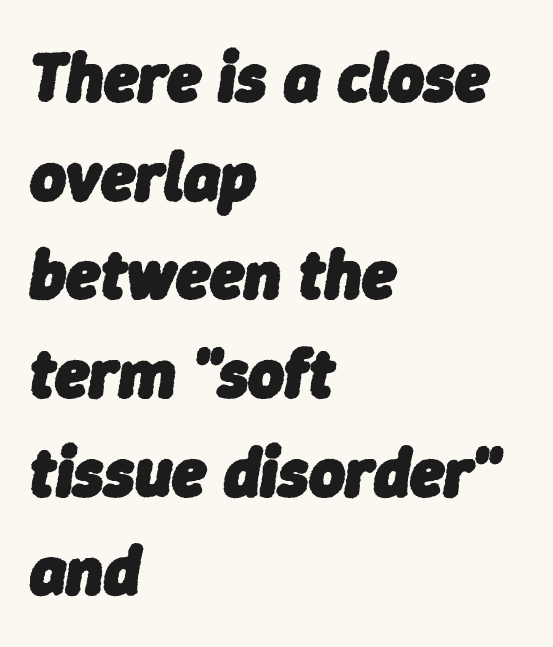
The image shows 69 px heavy type, italic (leaning right); set left-aligned, normal line spacing (1.43x), normal letter spacing, not underlined; low stroke contrast and a medium x-height.
